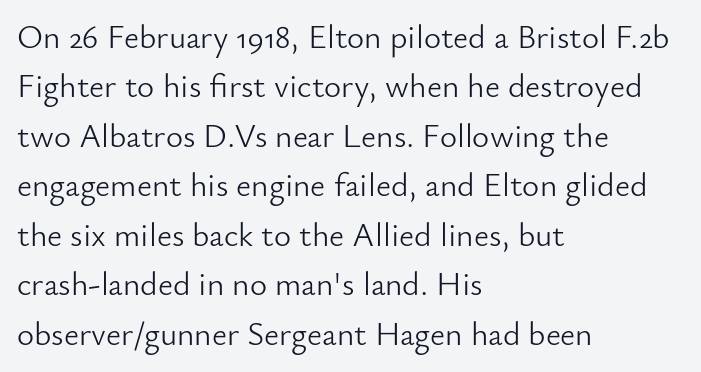
The image shows 33 px light sans-serif type, upright; set left-aligned, normal line spacing (1.5x), normal letter spacing, not underlined; low stroke contrast and a small x-height.
